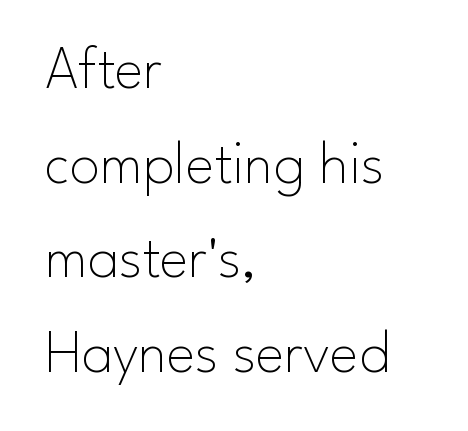
The image shows 61 px thin sans-serif type, upright; set left-aligned, normal line spacing (1.55x), normal letter spacing, not underlined; low stroke contrast and a small x-height.
